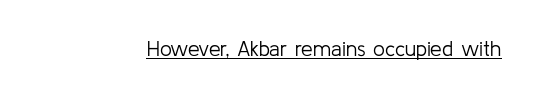
Q: Is the text bold? A: No.
Q: Is the text italic (slanted)? A: No, it is upright.
Q: Is the text underlined? A: Yes.
Q: Is the spacing between letters normal or unusually wide? A: Normal.
